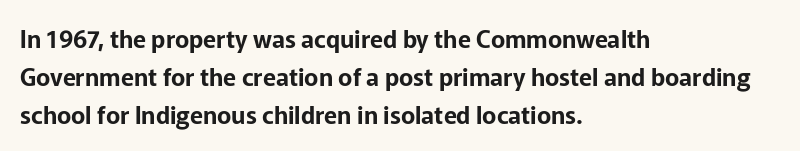
{"italic": "no", "underline": "no", "align": "left", "line_spacing": "normal", "line_spacing_ratio": 1.58, "letter_spacing": "normal", "letter_spacing_em": 0.0, "glyph_px": 24}
